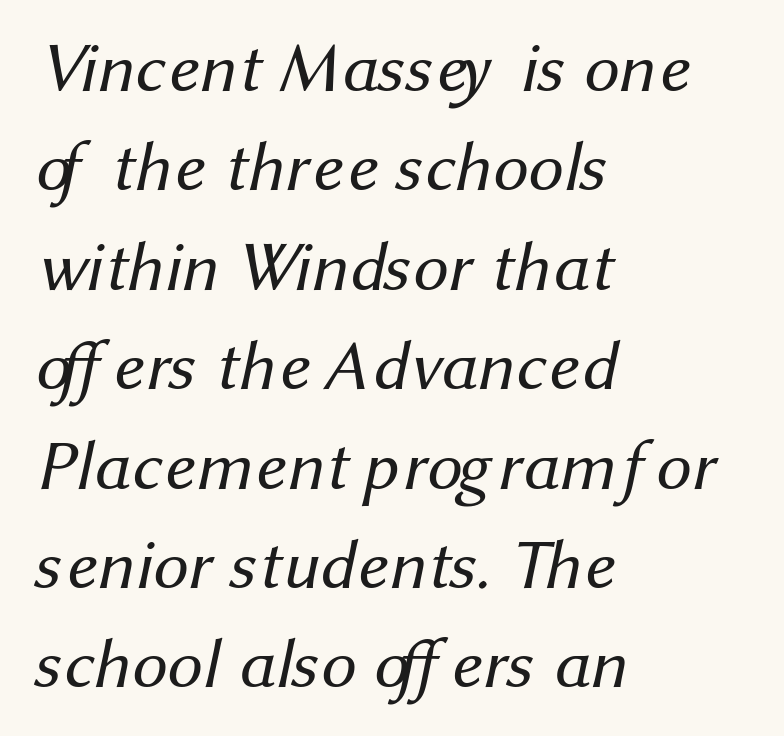
Q: Is the text bold? A: No.
Q: Is the typeface a serif or a sans-serif typeface? A: Sans-serif.
Q: Is the text underlined? A: No.
Q: How is the paragraph aligned? A: Left-aligned.
Q: Is the spacing between letters normal or unusually wide? A: Normal.
Q: Is the spacing between lines tight, normal or loose? A: Normal.
Q: Width (condensed, normal, or wide)? A: Normal.
Q: Stroke contrast? A: Medium.
Q: x-height? A: Medium.
Q: Monospaced? A: No.
